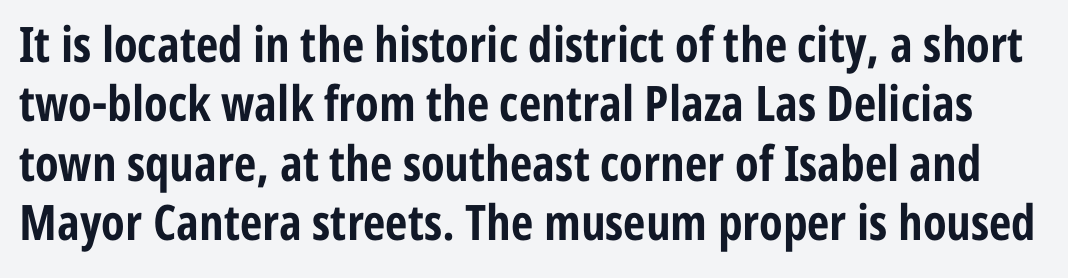
The image shows 49 px bold, condensed sans-serif type, upright; set line spacing 1.21x, normal letter spacing, not underlined; low stroke contrast and a medium x-height.
